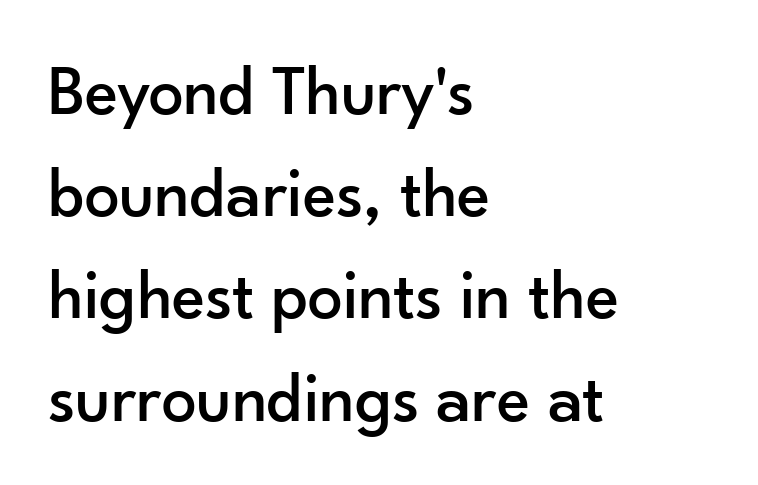
Q: Is the text italic (slanted)? A: No, it is upright.
Q: Is the typeface a serif or a sans-serif typeface? A: Sans-serif.
Q: Is the text underlined? A: No.
Q: How is the paragraph aligned? A: Left-aligned.
Q: Is the spacing between letters normal or unusually wide? A: Normal.
Q: Is the spacing between lines tight, normal or loose? A: Normal.
Q: Width (condensed, normal, or wide)? A: Normal.
Q: Stroke contrast? A: Low.
Q: x-height? A: Small.
Q: Monospaced? A: No.
